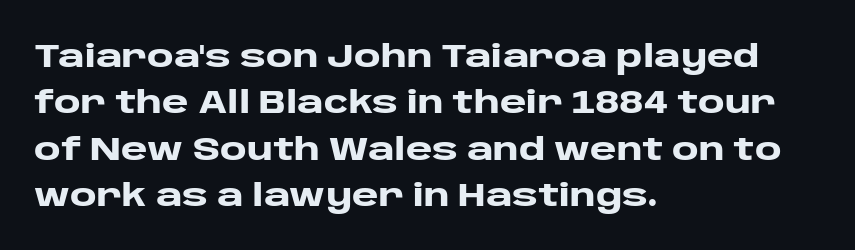
Q: Is the text bold? A: Yes.
Q: Is the text italic (slanted)? A: No, it is upright.
Q: Is the typeface a serif or a sans-serif typeface? A: Sans-serif.
Q: Is the text underlined? A: No.
Q: How is the paragraph aligned? A: Left-aligned.
Q: Is the spacing between letters normal or unusually wide? A: Normal.
Q: Is the spacing between lines tight, normal or loose? A: Normal.
Q: Width (condensed, normal, or wide)? A: Wide.
Q: Stroke contrast? A: Low.
Q: x-height? A: Large.
Q: Monospaced? A: No.
